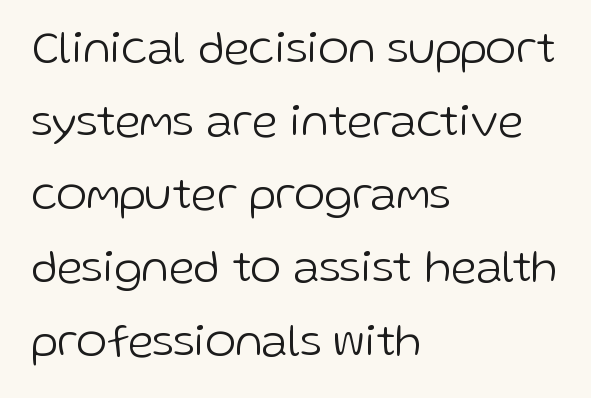
The image shows 46 px light sans-serif type, upright; set left-aligned, normal line spacing (1.59x), normal letter spacing, not underlined; low stroke contrast and a medium x-height.
